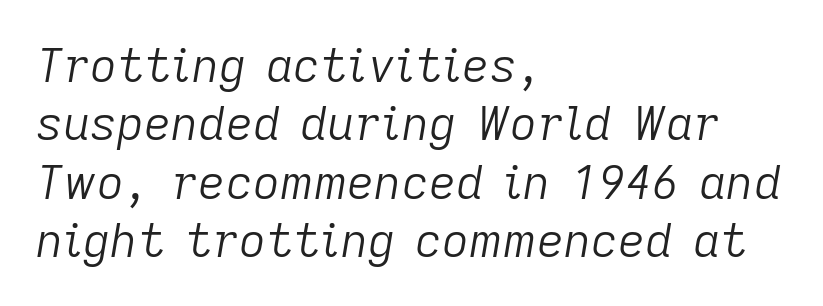
{"italic": "yes", "lean": "right", "slant_degrees": 9, "bold": "no", "weight": "light", "width": "normal", "stroke_contrast": "low", "x_height": "medium", "monospaced": "no", "underline": "no", "align": "left", "line_spacing_ratio": 1.24, "letter_spacing": "normal", "letter_spacing_em": 0.0, "glyph_px": 47}
